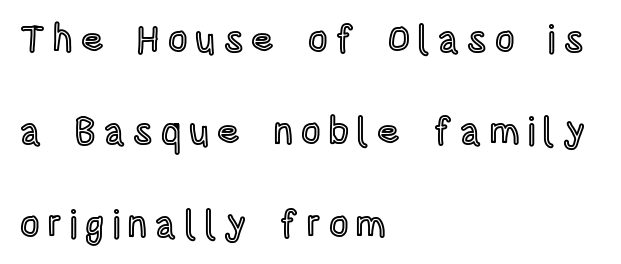
{"italic": "no", "width": "condensed", "x_height": "large", "monospaced": "no", "underline": "no", "align": "left", "line_spacing": "loose", "line_spacing_ratio": 2.43, "letter_spacing": "wide", "letter_spacing_em": 0.22, "glyph_px": 38}
